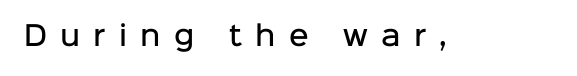
{"italic": "no", "bold": "semi", "underline": "no", "letter_spacing": "wide", "letter_spacing_em": 0.49, "glyph_px": 27}
